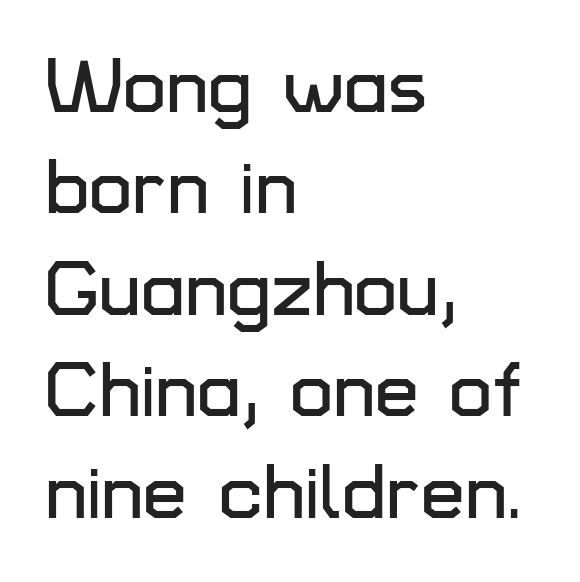
The image shows 78 px sans-serif type, upright; set left-aligned, normal line spacing (1.3x), normal letter spacing, not underlined; low stroke contrast and a medium x-height.
